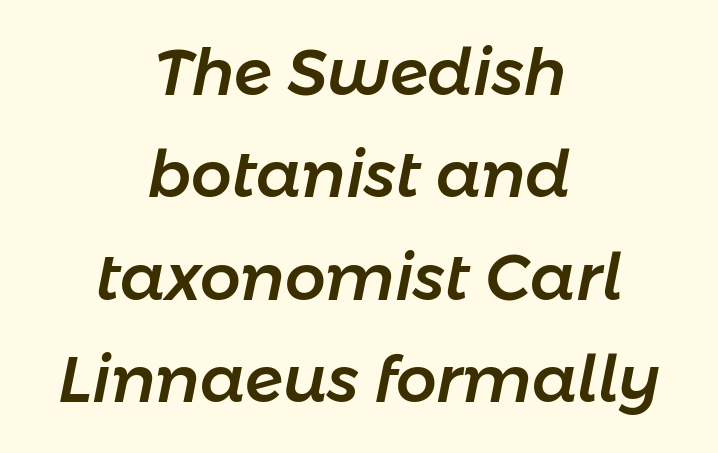
Caption: multi-line text, centered on the measure. The font's italic variant was chosen for this text. Quick note: interline space is typical. The letters advance in unequal steps, a hallmark of proportional type. Descender tails drop into unmarked territory. Characters follow at the spacing the type designer built in.
